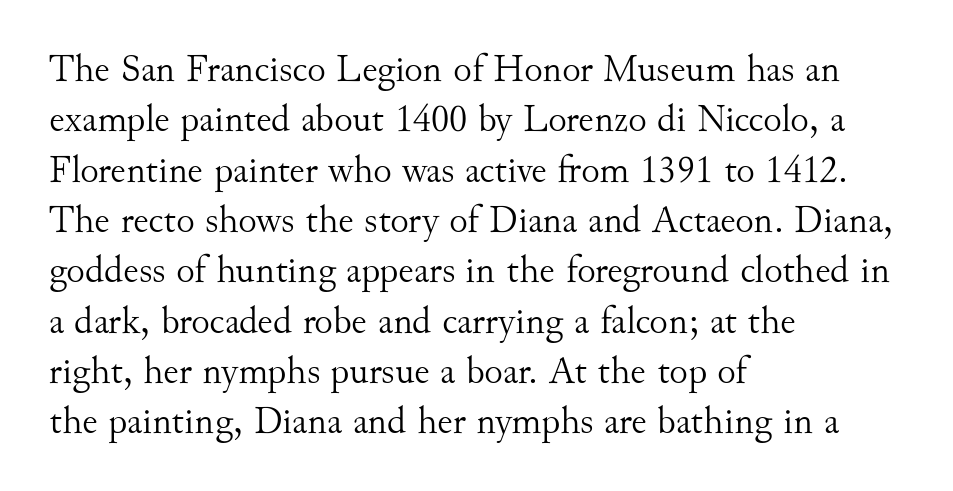
Q: Is the text bold? A: No.
Q: Is the text italic (slanted)? A: No, it is upright.
Q: Is the typeface a serif or a sans-serif typeface? A: Serif.
Q: Is the text underlined? A: No.
Q: How is the paragraph aligned? A: Left-aligned.
Q: Is the spacing between letters normal or unusually wide? A: Normal.
Q: Is the spacing between lines tight, normal or loose? A: Normal.
Q: Width (condensed, normal, or wide)? A: Normal.
Q: Stroke contrast? A: Medium.
Q: x-height? A: Small.
Q: Monospaced? A: No.
